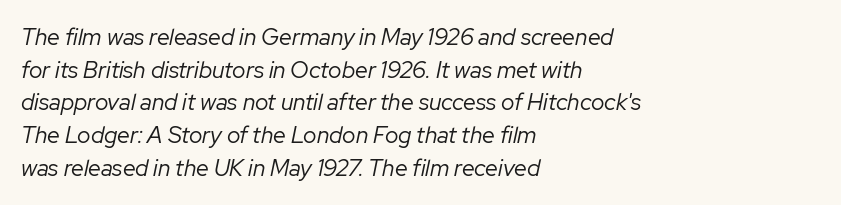
The passage shown is not underscored anywhere. The rag falls on the right side of this text block. Evenly set lines give the paragraph a standard silhouette. The tracking reads as untouched default to a designer's eye. The typesetting does not lean heavy: it is not bold. There's an unmistakable incline to the writing here.
